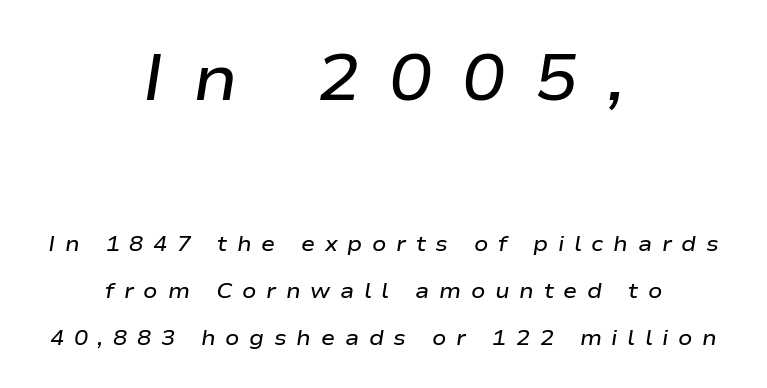
The image shows 64 px semibold, wide type, italic (leaning right); set centered, loose line spacing (2.23x), unusually wide letter spacing (+0.46 em), not underlined; the first (top) block is 3.05x larger; low stroke contrast and a medium x-height.
